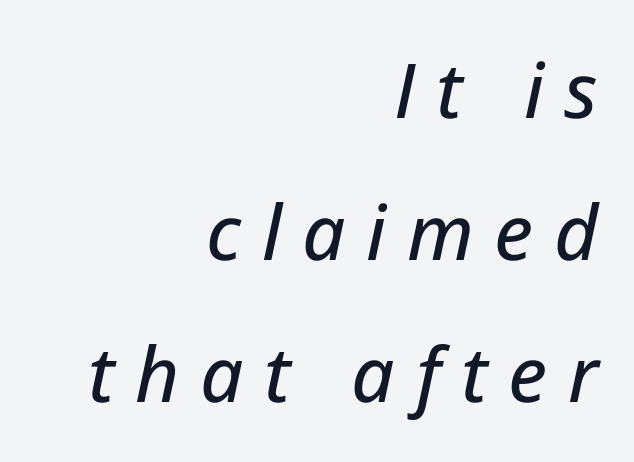
Q: Is the text italic (slanted)? A: Yes, it leans right by about 12 degrees.
Q: Is the text underlined? A: No.
Q: How is the paragraph aligned? A: Right-aligned.
Q: Is the spacing between letters normal or unusually wide? A: Unusually wide.
Q: Width (condensed, normal, or wide)? A: Normal.
Q: Stroke contrast? A: Low.
Q: x-height? A: Medium.
Q: Monospaced? A: No.
